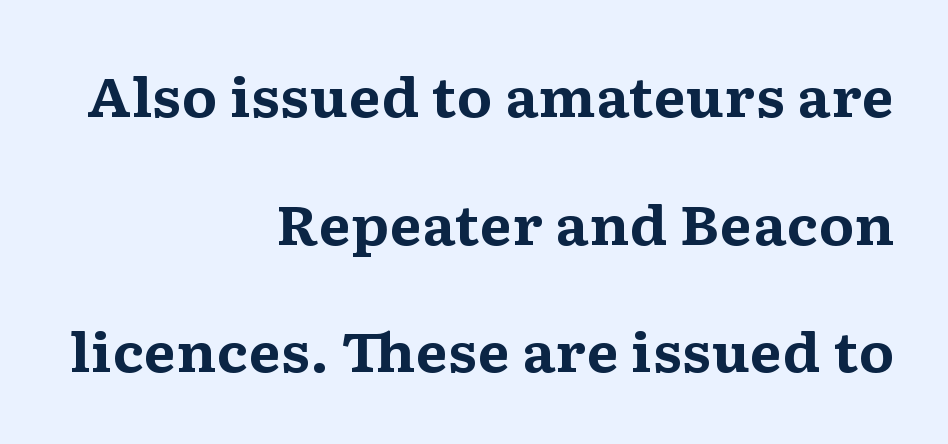
The image shows 53 px bold, wide serif type, upright; set right-aligned, loose line spacing (2.41x), normal letter spacing, not underlined; medium stroke contrast and a medium x-height.
